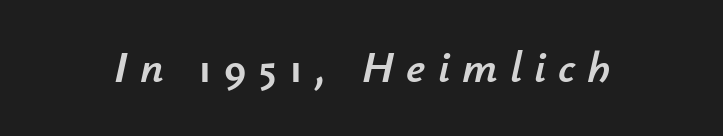
{"italic": "yes", "lean": "right", "slant_degrees": 12, "width": "normal", "stroke_contrast": "low", "x_height": "small", "monospaced": "no", "underline": "no", "letter_spacing": "wide", "letter_spacing_em": 0.27, "glyph_px": 45}
